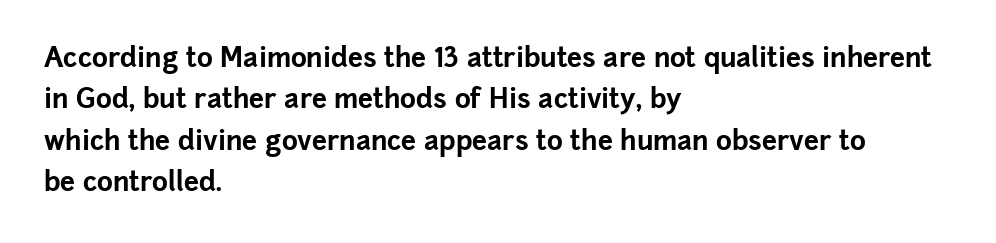
Q: Is the text bold? A: Yes.
Q: Is the text italic (slanted)? A: No, it is upright.
Q: Is the text underlined? A: No.
Q: How is the paragraph aligned? A: Left-aligned.
Q: Is the spacing between letters normal or unusually wide? A: Normal.
Q: Is the spacing between lines tight, normal or loose? A: Normal.
